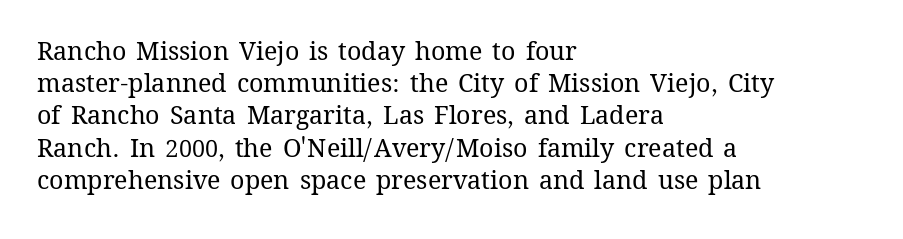
Q: Is the text bold? A: No.
Q: Is the text italic (slanted)? A: No, it is upright.
Q: Is the text underlined? A: No.
Q: How is the paragraph aligned? A: Left-aligned.
Q: Is the spacing between letters normal or unusually wide? A: Normal.
Q: Is the spacing between lines tight, normal or loose? A: Normal.
